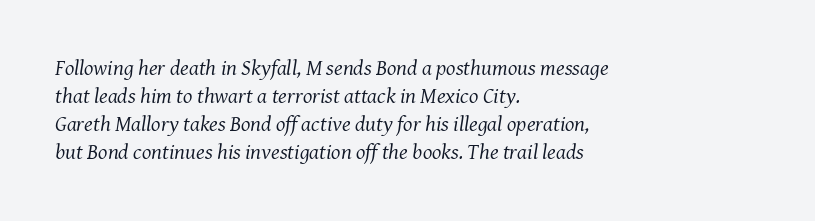
Q: Is the text bold? A: No.
Q: Is the text italic (slanted)? A: Yes, it leans right by about 8 degrees.
Q: Is the text underlined? A: No.
Q: How is the paragraph aligned? A: Left-aligned.
Q: Is the spacing between letters normal or unusually wide? A: Normal.
Q: Is the spacing between lines tight, normal or loose? A: Normal.
